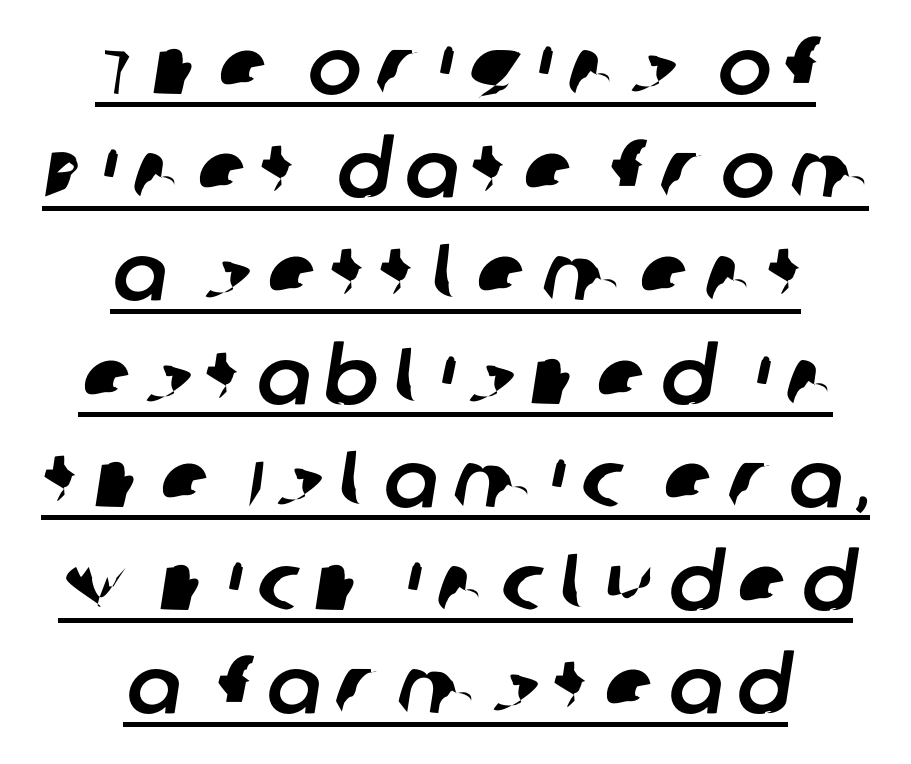
Check the space under the baseline: a stroke is drawn there. A normal amount of white space separates one row of letters from the next. These lines are rendered in a variable-pitch font. This sample uses a sans-serif face.
